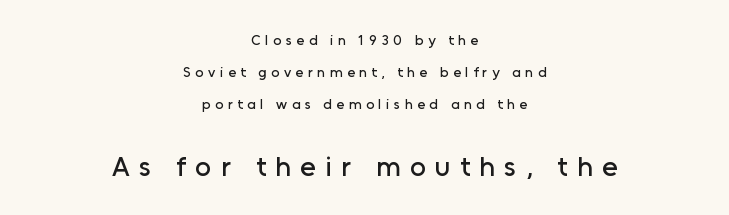
{"serif": "no", "italic": "no", "width": "normal", "stroke_contrast": "low", "x_height": "medium", "monospaced": "no", "underline": "no", "align": "center", "line_spacing": "loose", "line_spacing_ratio": 2.28, "letter_spacing": "wide", "letter_spacing_em": 0.33, "larger_block": "second", "size_ratio": 2.0, "glyph_px": 28}
